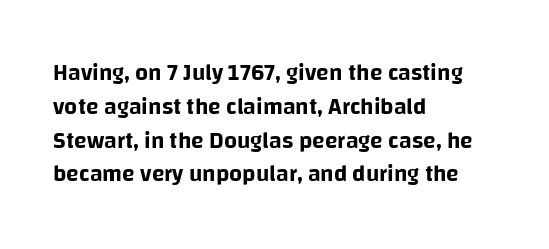
Q: Is the text italic (slanted)? A: No, it is upright.
Q: Is the text underlined? A: No.
Q: How is the paragraph aligned? A: Left-aligned.
Q: Is the spacing between letters normal or unusually wide? A: Normal.
Q: Is the spacing between lines tight, normal or loose? A: Normal.
